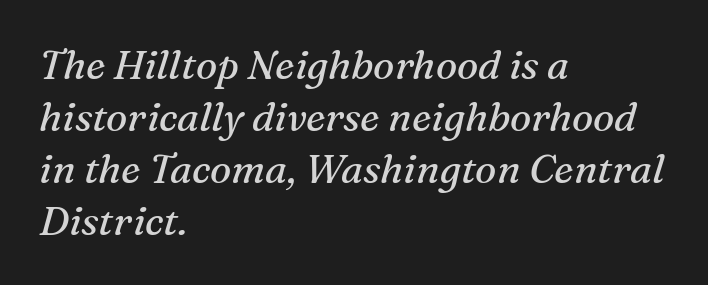
Q: Is the text bold? A: No.
Q: Is the text italic (slanted)? A: Yes, it leans right by about 16 degrees.
Q: Is the typeface a serif or a sans-serif typeface? A: Serif.
Q: Is the text underlined? A: No.
Q: How is the paragraph aligned? A: Left-aligned.
Q: Is the spacing between letters normal or unusually wide? A: Normal.
Q: Is the spacing between lines tight, normal or loose? A: Normal.
Q: Width (condensed, normal, or wide)? A: Normal.
Q: Stroke contrast? A: Medium.
Q: x-height? A: Medium.
Q: Monospaced? A: No.
